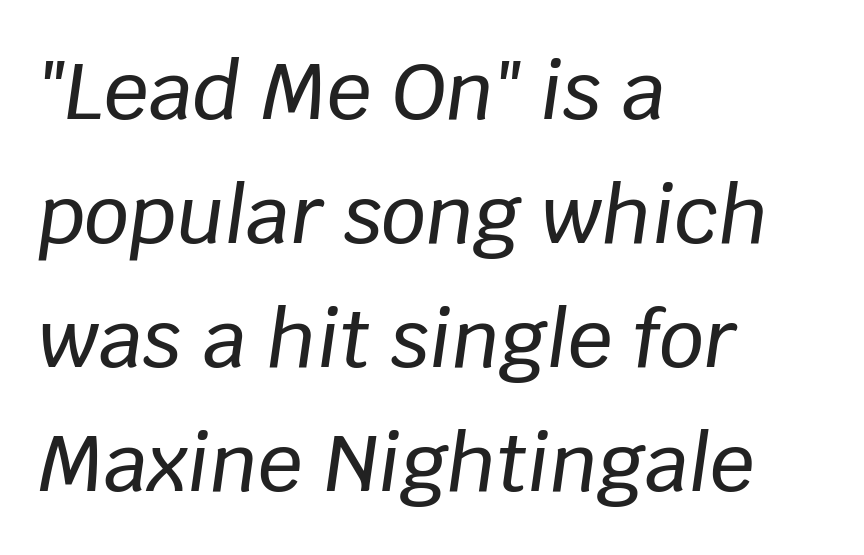
{"italic": "yes", "lean": "right", "slant_degrees": 8, "width": "normal", "stroke_contrast": "low", "x_height": "large", "monospaced": "no", "underline": "no", "align": "left", "line_spacing": "normal", "line_spacing_ratio": 1.57, "letter_spacing": "normal", "letter_spacing_em": 0.0, "glyph_px": 79}
